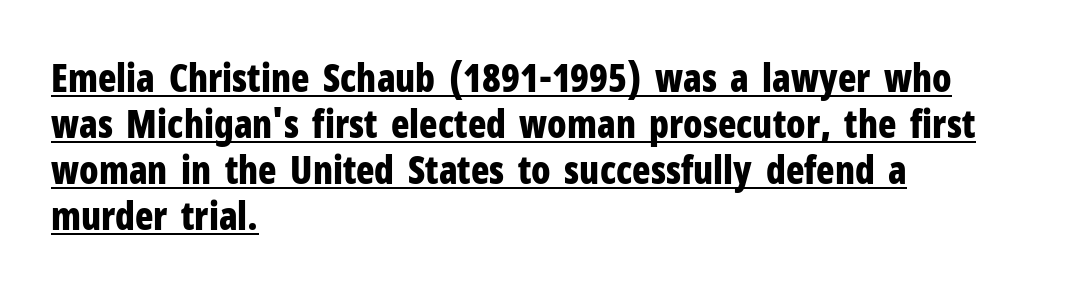
{"serif": "no", "italic": "no", "bold": "yes", "weight": "bold", "width": "condensed", "stroke_contrast": "low", "x_height": "medium", "monospaced": "no", "underline": "yes", "align": "left", "line_spacing_ratio": 1.21, "letter_spacing": "normal", "letter_spacing_em": 0.0, "glyph_px": 38}
